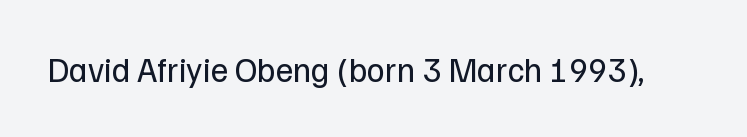
The image shows 34 px regular-weight sans-serif type, upright; set normal letter spacing, not underlined; low stroke contrast and a medium x-height.
